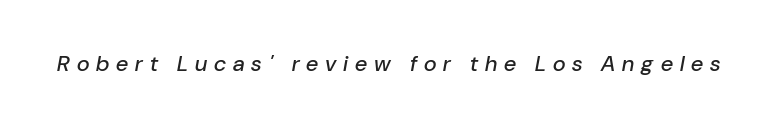
Q: Is the text italic (slanted)? A: Yes, it leans right by about 10 degrees.
Q: Is the text underlined? A: No.
Q: Is the spacing between letters normal or unusually wide? A: Unusually wide.
